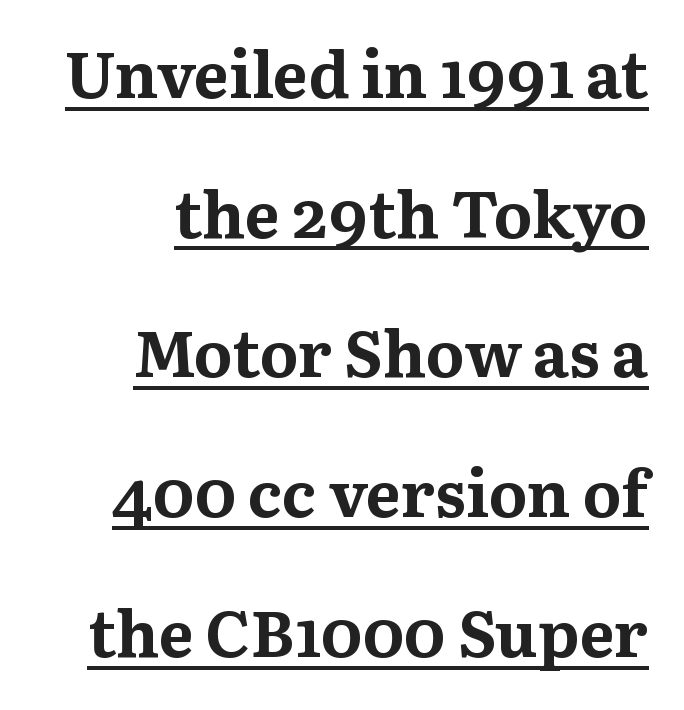
The image shows 65 px bold serif type, upright; set right-aligned, loose line spacing (2.15x), normal letter spacing, underlined; medium stroke contrast and a medium x-height.
